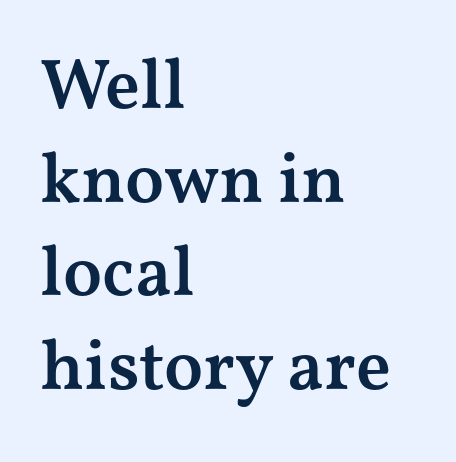
Q: Is the text bold? A: Semi-bold.
Q: Is the text italic (slanted)? A: No, it is upright.
Q: Is the typeface a serif or a sans-serif typeface? A: Serif.
Q: Is the text underlined? A: No.
Q: How is the paragraph aligned? A: Left-aligned.
Q: Is the spacing between letters normal or unusually wide? A: Normal.
Q: Is the spacing between lines tight, normal or loose? A: Normal.
Q: Width (condensed, normal, or wide)? A: Wide.
Q: Stroke contrast? A: Medium.
Q: x-height? A: Medium.
Q: Monospaced? A: No.
